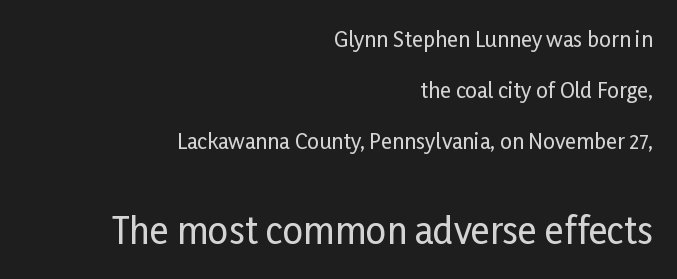
{"serif": "no", "italic": "no", "width": "condensed", "stroke_contrast": "low", "x_height": "medium", "monospaced": "no", "underline": "no", "align": "right", "line_spacing": "loose", "line_spacing_ratio": 2.42, "letter_spacing": "normal", "letter_spacing_em": 0.0, "larger_block": "second", "size_ratio": 1.71, "glyph_px": 36}
